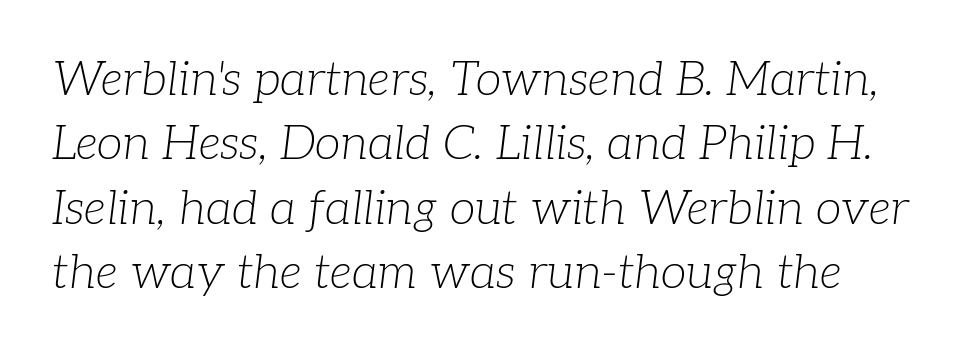
Character widths vary here, with narrow letters taking less room than wide ones. Looking at the ascenders, they clearly lean. In terms of letterspacing, this is plain default setting. This is not heavy type; no bold has been used. Honestly, there is no underline to notice here at all. The lines sit at an ordinary, default distance from one another.
